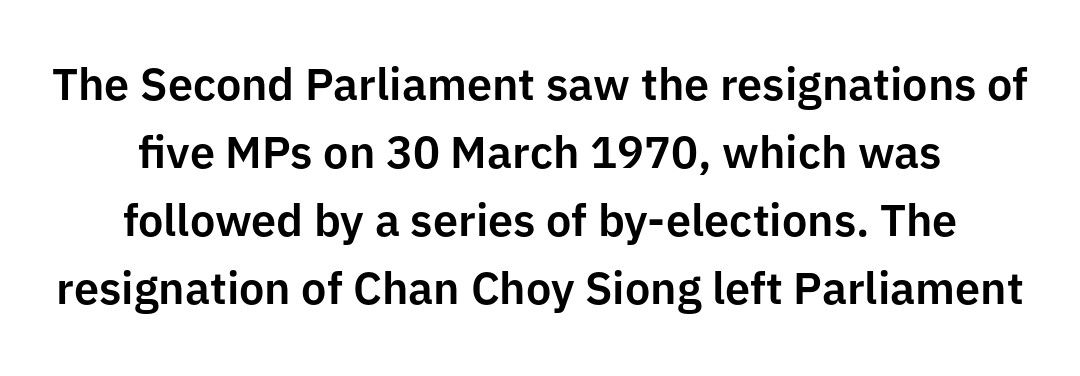
Nobody drew a line under any word here. Between one letter and the next there's only the usual sliver of space. The face used here is proportionally spaced, like ordinary book or web type. Interline gaps are of average width in this sample. Classification — sans serif.
